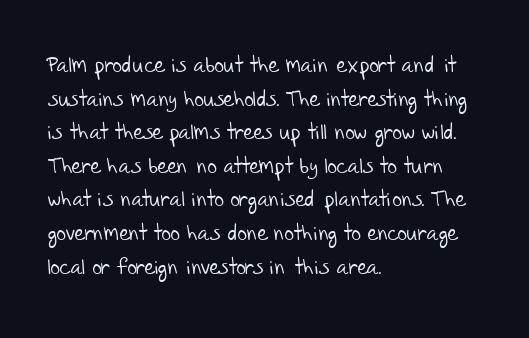
Q: Is the text bold? A: No.
Q: Is the text underlined? A: No.
Q: How is the paragraph aligned? A: Left-aligned.
Q: Is the spacing between letters normal or unusually wide? A: Normal.
Q: Is the spacing between lines tight, normal or loose? A: Normal.
